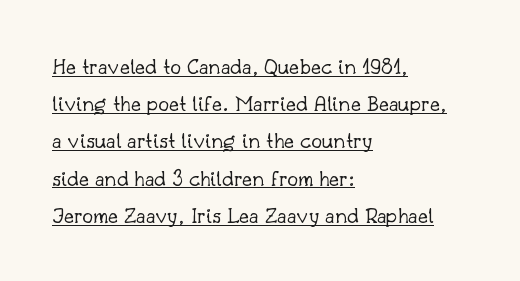
Q: Is the text bold? A: No.
Q: Is the text italic (slanted)? A: No, it is upright.
Q: Is the text underlined? A: Yes.
Q: How is the paragraph aligned? A: Left-aligned.
Q: Is the spacing between letters normal or unusually wide? A: Normal.
Q: Is the spacing between lines tight, normal or loose? A: Normal.
